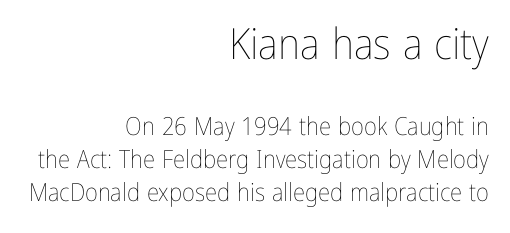
The image shows 43 px thin, condensed type, upright; set right-aligned, normal line spacing (1.33x), normal letter spacing, not underlined; the first (top) block is 1.72x larger; low stroke contrast and a medium x-height.
